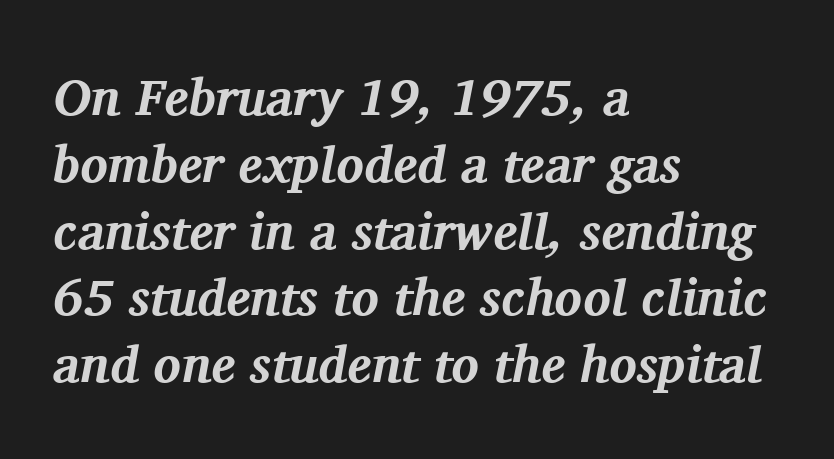
{"serif": "yes", "italic": "yes", "lean": "right", "slant_degrees": 11, "bold": "yes", "weight": "bold", "width": "normal", "stroke_contrast": "medium", "x_height": "medium", "monospaced": "no", "underline": "no", "align": "left", "line_spacing": "normal", "line_spacing_ratio": 1.31, "letter_spacing": "normal", "letter_spacing_em": 0.0, "glyph_px": 51}
